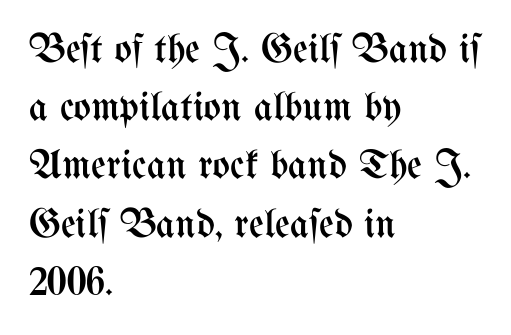
The image shows 41 px regular-weight, condensed type, upright; set left-aligned, normal line spacing (1.42x), normal letter spacing, not underlined; medium stroke contrast and a medium x-height.
